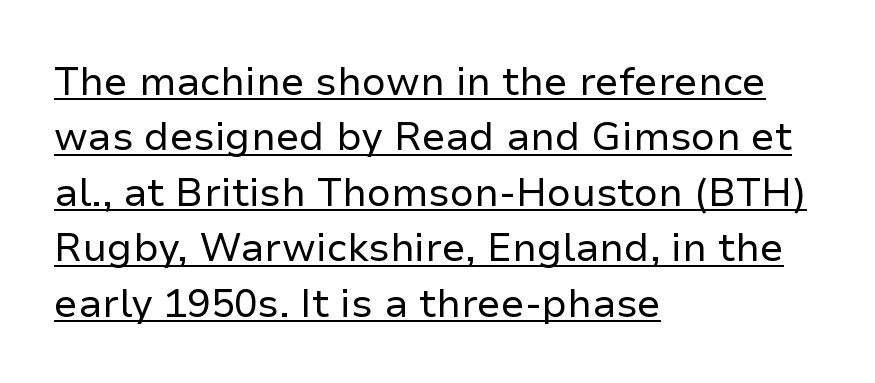
The image shows 39 px regular-weight sans-serif type, upright; set left-aligned, normal line spacing (1.42x), normal letter spacing, underlined; low stroke contrast and a medium x-height.
